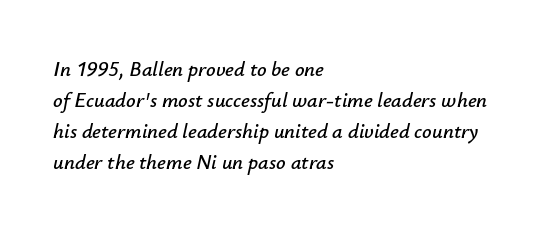
The image shows 21 px text type, italic (leaning right); set left-aligned, normal line spacing (1.48x), normal letter spacing, not underlined.
